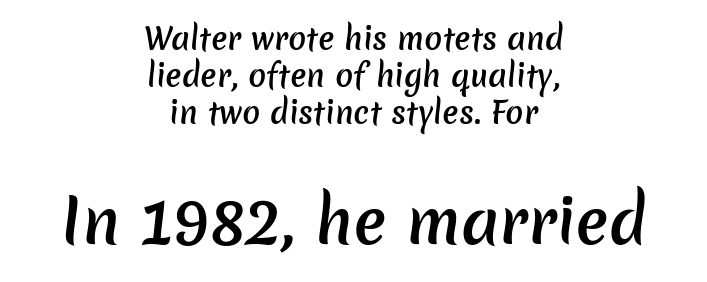
Lines of text with bare space underneath. Reading top to bottom, the characters get bigger at the block break. The rendering uses natural spacing where letterforms have individual widths. Slightly chunky letters — semibold, I'd say, not full bold. Inter-character spacing is left at the font's built-in metrics. Where is the straight margin? There isn't one; the lines are centered.
